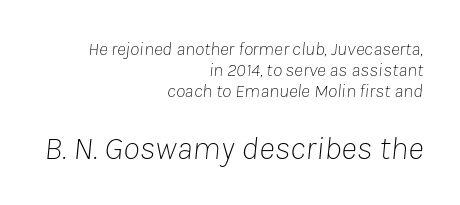
Q: Is the text bold? A: No.
Q: Is the text italic (slanted)? A: Yes, it leans right by about 8 degrees.
Q: Is the text underlined? A: No.
Q: How is the paragraph aligned? A: Right-aligned.
Q: Is the spacing between letters normal or unusually wide? A: Normal.
Q: Is the spacing between lines tight, normal or loose? A: Tight.
Q: Which block of text is set in a larger size, the first (top) or the second (bottom)? A: The second (bottom) one.
Q: Width (condensed, normal, or wide)? A: Normal.
Q: Stroke contrast? A: Low.
Q: x-height? A: Medium.
Q: Monospaced? A: No.
